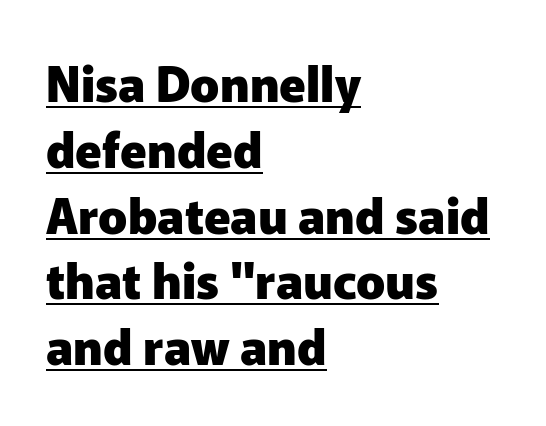
Q: Is the text bold? A: Yes.
Q: Is the text italic (slanted)? A: No, it is upright.
Q: Is the typeface a serif or a sans-serif typeface? A: Sans-serif.
Q: Is the text underlined? A: Yes.
Q: How is the paragraph aligned? A: Left-aligned.
Q: Is the spacing between letters normal or unusually wide? A: Normal.
Q: Is the spacing between lines tight, normal or loose? A: Normal.
Q: Width (condensed, normal, or wide)? A: Normal.
Q: Stroke contrast? A: Low.
Q: x-height? A: Medium.
Q: Monospaced? A: No.
